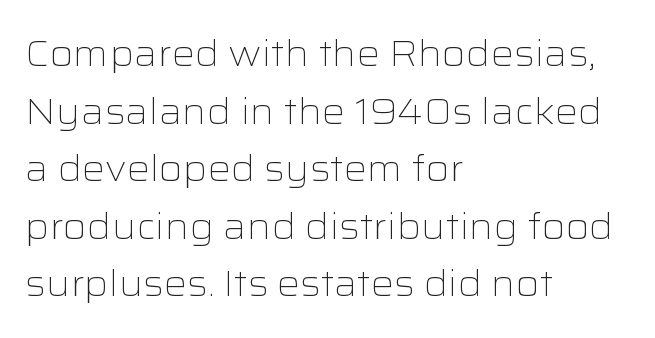
Q: Is the text bold? A: No.
Q: Is the text italic (slanted)? A: No, it is upright.
Q: Is the typeface a serif or a sans-serif typeface? A: Sans-serif.
Q: Is the text underlined? A: No.
Q: How is the paragraph aligned? A: Left-aligned.
Q: Is the spacing between letters normal or unusually wide? A: Normal.
Q: Is the spacing between lines tight, normal or loose? A: Normal.
Q: Width (condensed, normal, or wide)? A: Wide.
Q: Stroke contrast? A: Low.
Q: x-height? A: Medium.
Q: Monospaced? A: No.
